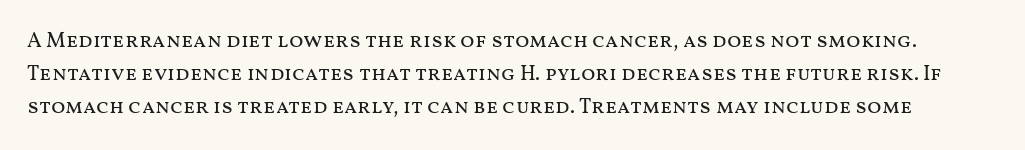
No italicization has been applied; the sample stays upright. Rows of type keep a routine distance in the vertical direction. Bare-footed words on every line. Tracking here is standard; glyphs follow each other at the usual distance. No extra ink here — the face is not bold.
